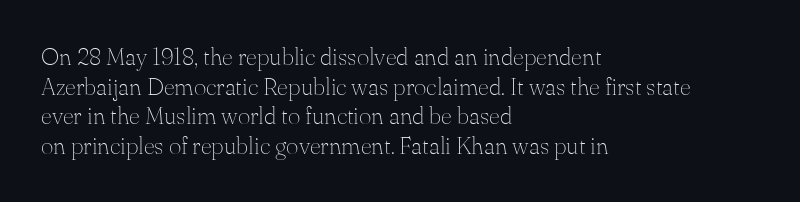
Q: Is the text bold? A: No.
Q: Is the text italic (slanted)? A: No, it is upright.
Q: Is the text underlined? A: No.
Q: How is the paragraph aligned? A: Left-aligned.
Q: Is the spacing between letters normal or unusually wide? A: Normal.
